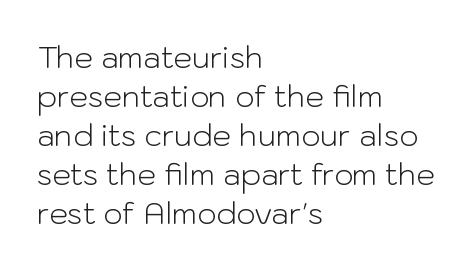
Q: Is the text bold? A: No.
Q: Is the text italic (slanted)? A: No, it is upright.
Q: Is the typeface a serif or a sans-serif typeface? A: Sans-serif.
Q: Is the text underlined? A: No.
Q: How is the paragraph aligned? A: Left-aligned.
Q: Is the spacing between letters normal or unusually wide? A: Normal.
Q: Is the spacing between lines tight, normal or loose? A: Normal.
Q: Width (condensed, normal, or wide)? A: Normal.
Q: Stroke contrast? A: Low.
Q: x-height? A: Medium.
Q: Monospaced? A: No.
